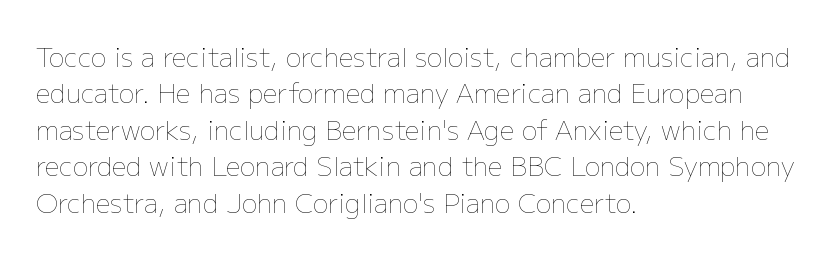
Short and long lines alike share a common starting point at left. The typeface has the unassuming heft of standard copy or less. Is the letter spacing exaggerated? No — it looks like the ordinary default. Has an underline been added? It has not. Posture: vertical.
